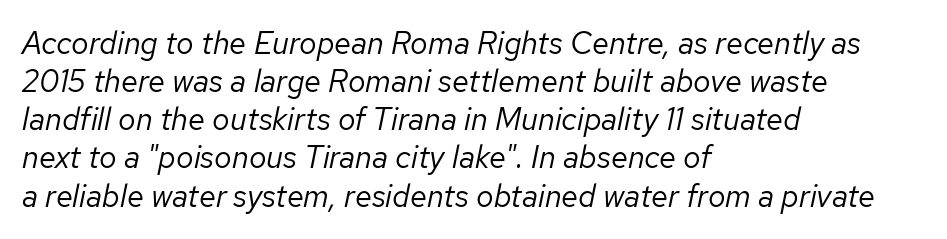
The image shows 31 px regular-weight type, italic (leaning right); set left-aligned, line spacing 1.23x, normal letter spacing, not underlined; low stroke contrast and a medium x-height.
